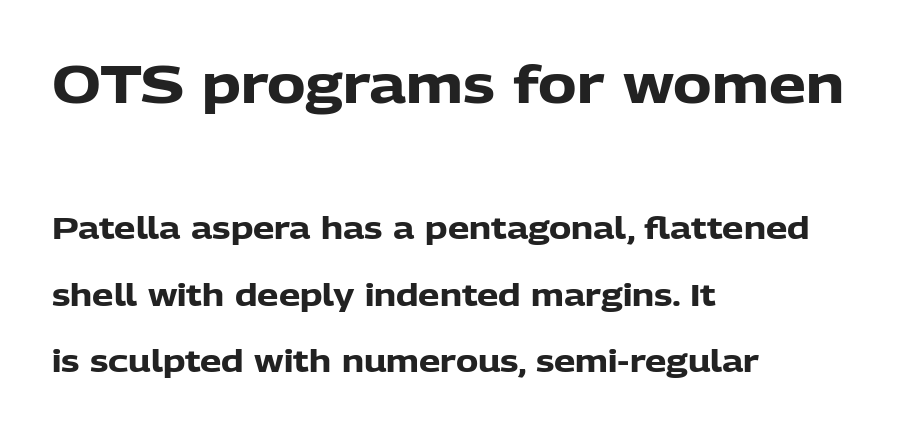
Q: Is the text bold? A: Yes.
Q: Is the text italic (slanted)? A: No, it is upright.
Q: Is the typeface a serif or a sans-serif typeface? A: Sans-serif.
Q: Is the text underlined? A: No.
Q: How is the paragraph aligned? A: Left-aligned.
Q: Is the spacing between letters normal or unusually wide? A: Normal.
Q: Is the spacing between lines tight, normal or loose? A: Loose.
Q: Which block of text is set in a larger size, the first (top) or the second (bottom)? A: The first (top) one.
Q: Width (condensed, normal, or wide)? A: Normal.
Q: Stroke contrast? A: Low.
Q: x-height? A: Medium.
Q: Monospaced? A: No.
